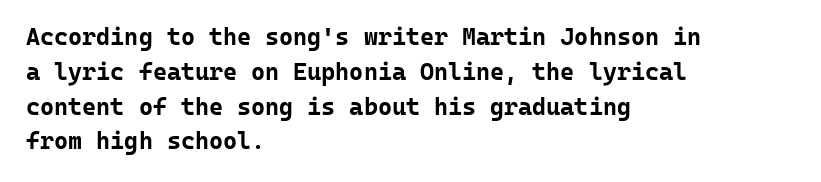
{"italic": "no", "bold": "yes", "underline": "no", "align": "left", "line_spacing": "normal", "line_spacing_ratio": 1.45, "letter_spacing": "normal", "letter_spacing_em": 0.0, "glyph_px": 24}
